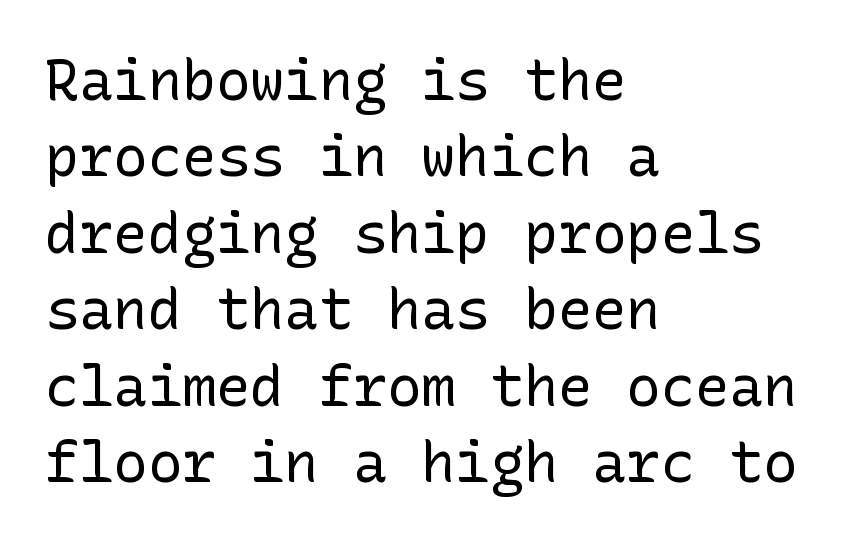
The passage shown has conventional tracking throughout. A student would call this left alignment; a typographer would say flush left, rag right. The vertical gap from one line to the next is medium. The characters display no serif detailing; their extremities are plain. Do the letters lean? They stand straight.
